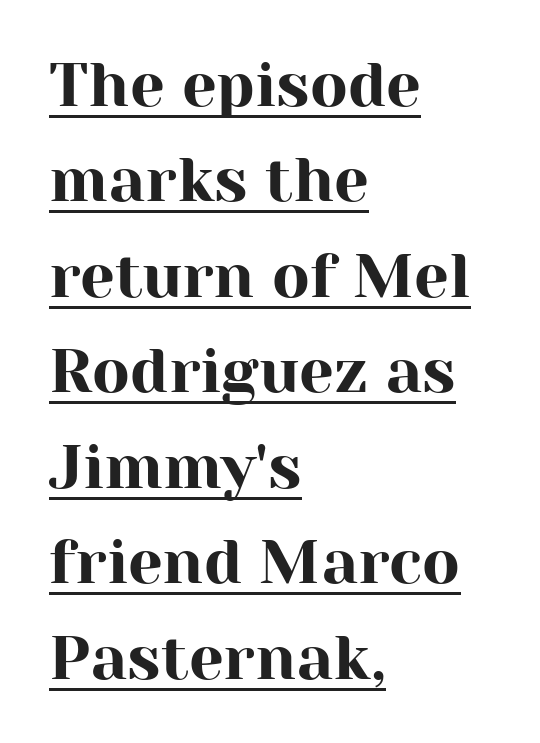
Q: Is the text italic (slanted)? A: No, it is upright.
Q: Is the typeface a serif or a sans-serif typeface? A: Serif.
Q: Is the text underlined? A: Yes.
Q: How is the paragraph aligned? A: Left-aligned.
Q: Is the spacing between letters normal or unusually wide? A: Normal.
Q: Is the spacing between lines tight, normal or loose? A: Normal.
Q: Width (condensed, normal, or wide)? A: Normal.
Q: Stroke contrast? A: High.
Q: x-height? A: Medium.
Q: Monospaced? A: No.
